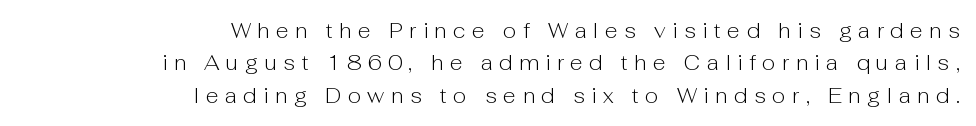
The image shows 21 px text type, upright; set right-aligned, normal line spacing (1.54x), unusually wide letter spacing (+0.31 em), not underlined.
